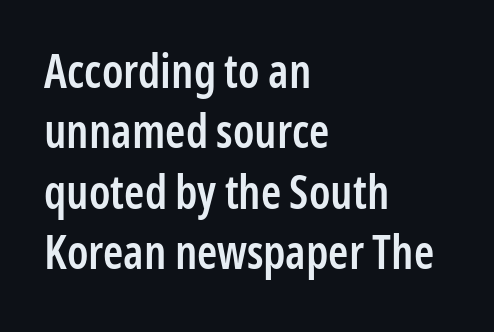
The image shows 46 px semibold, condensed sans-serif type, upright; set left-aligned, normal line spacing (1.31x), normal letter spacing, not underlined; low stroke contrast and a medium x-height.
